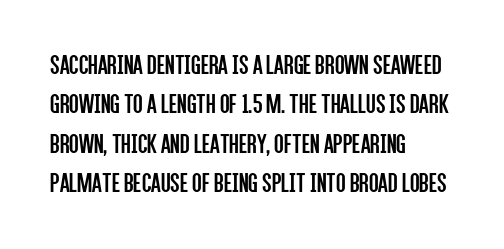
The image shows 28 px regular-weight, condensed sans-serif type, upright; set left-aligned, normal line spacing (1.41x), normal letter spacing, not underlined; low stroke contrast and a large x-height.
